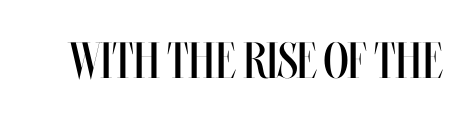
{"italic": "no", "bold": "no", "weight": "regular", "width": "condensed", "stroke_contrast": "medium", "x_height": "large", "monospaced": "no", "underline": "no", "letter_spacing": "normal", "letter_spacing_em": 0.0, "glyph_px": 51}
